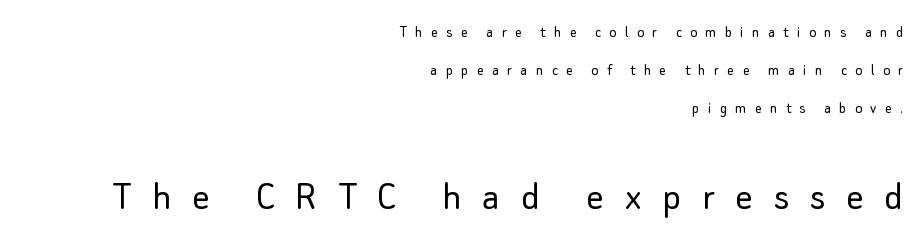
The image shows 43 px light sans-serif type, upright; set right-aligned, loose line spacing (2.24x), unusually wide letter spacing (+0.48 em), not underlined; the second (bottom) block is 2.53x larger; low stroke contrast and a small x-height.
